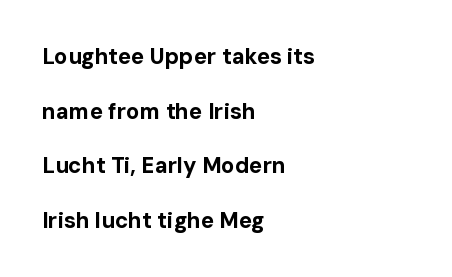
Q: Is the text bold? A: Yes.
Q: Is the text italic (slanted)? A: No, it is upright.
Q: Is the text underlined? A: No.
Q: How is the paragraph aligned? A: Left-aligned.
Q: Is the spacing between letters normal or unusually wide? A: Normal.
Q: Is the spacing between lines tight, normal or loose? A: Loose.
